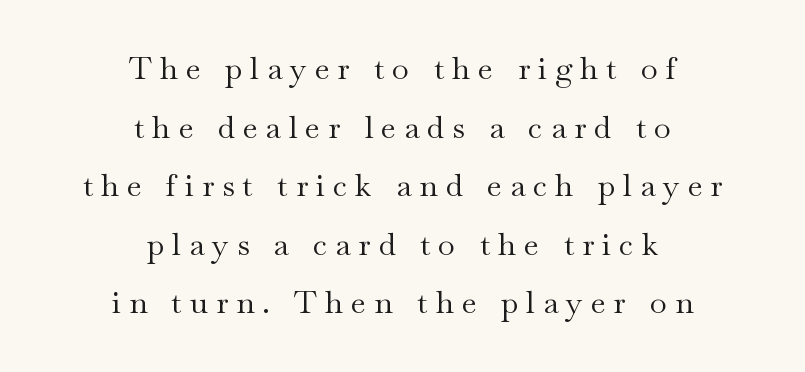
Q: Is the text bold? A: No.
Q: Is the text italic (slanted)? A: No, it is upright.
Q: Is the typeface a serif or a sans-serif typeface? A: Serif.
Q: Is the text underlined? A: No.
Q: How is the paragraph aligned? A: Centered.
Q: Is the spacing between letters normal or unusually wide? A: Unusually wide.
Q: Width (condensed, normal, or wide)? A: Wide.
Q: Stroke contrast? A: Medium.
Q: x-height? A: Small.
Q: Monospaced? A: No.
